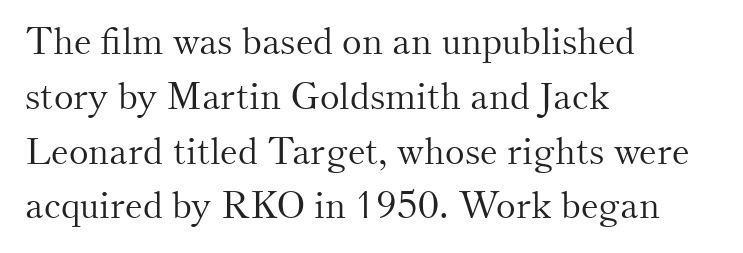
{"serif": "yes", "italic": "no", "bold": "no", "weight": "light", "width": "normal", "stroke_contrast": "medium", "x_height": "small", "monospaced": "no", "underline": "no", "align": "left", "line_spacing": "normal", "line_spacing_ratio": 1.48, "letter_spacing": "normal", "letter_spacing_em": 0.0, "glyph_px": 37}
